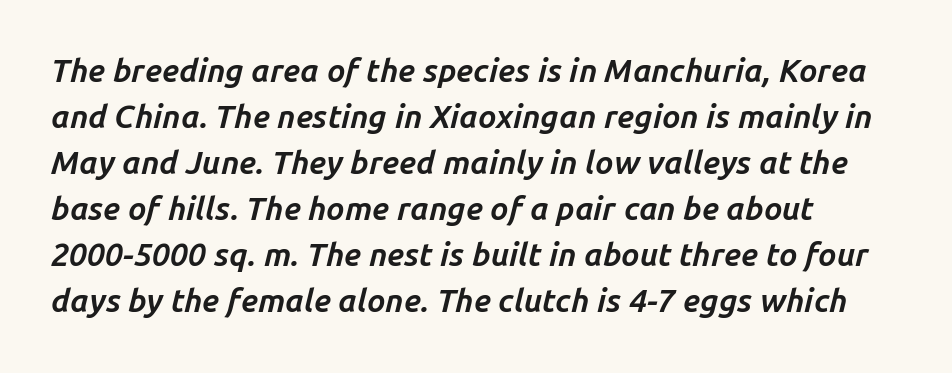
Q: Is the text bold? A: Yes.
Q: Is the text italic (slanted)? A: Yes, it leans right by about 14 degrees.
Q: Is the text underlined? A: No.
Q: How is the paragraph aligned? A: Left-aligned.
Q: Is the spacing between letters normal or unusually wide? A: Normal.
Q: Is the spacing between lines tight, normal or loose? A: Normal.
Q: Width (condensed, normal, or wide)? A: Normal.
Q: Stroke contrast? A: Low.
Q: x-height? A: Medium.
Q: Monospaced? A: No.
